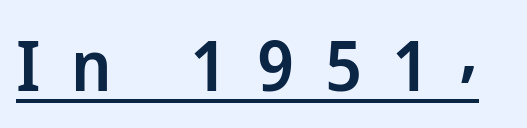
The image shows 70 px semibold sans-serif type, upright; set unusually wide letter spacing (+0.43 em), underlined; low stroke contrast and a medium x-height.
